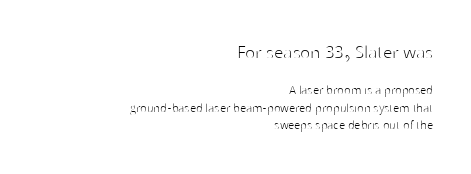
Q: Is the text bold? A: No.
Q: Is the text italic (slanted)? A: No, it is upright.
Q: Is the text underlined? A: No.
Q: How is the paragraph aligned? A: Right-aligned.
Q: Is the spacing between letters normal or unusually wide? A: Normal.
Q: Is the spacing between lines tight, normal or loose? A: Normal.
Q: Which block of text is set in a larger size, the first (top) or the second (bottom)? A: The first (top) one.
